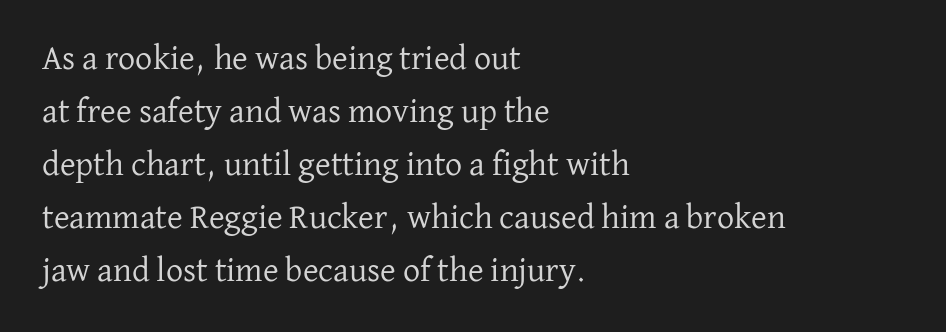
{"serif": "yes", "italic": "no", "bold": "no", "weight": "regular", "width": "normal", "stroke_contrast": "low", "x_height": "medium", "monospaced": "no", "underline": "no", "align": "left", "line_spacing": "normal", "line_spacing_ratio": 1.56, "letter_spacing": "normal", "letter_spacing_em": 0.0, "glyph_px": 34}
